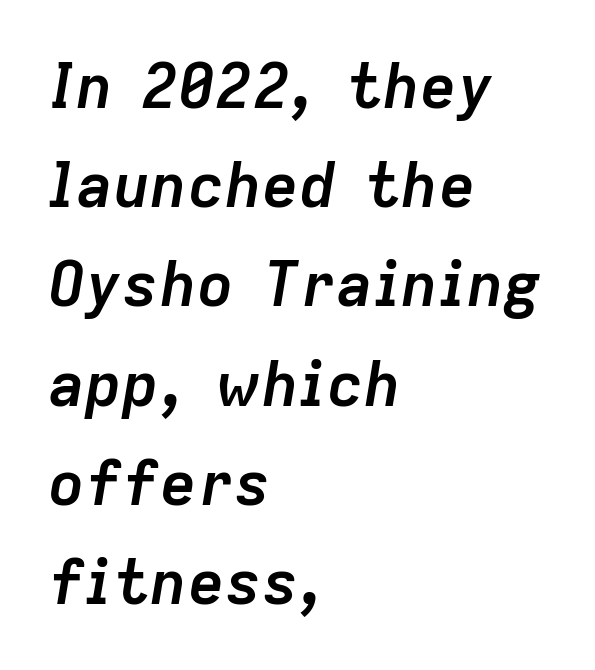
{"italic": "yes", "lean": "right", "slant_degrees": 9, "bold": "yes", "weight": "semibold", "width": "normal", "stroke_contrast": "low", "x_height": "medium", "monospaced": "no", "underline": "no", "align": "left", "line_spacing": "normal", "line_spacing_ratio": 1.6, "letter_spacing": "normal", "letter_spacing_em": 0.0, "glyph_px": 62}
